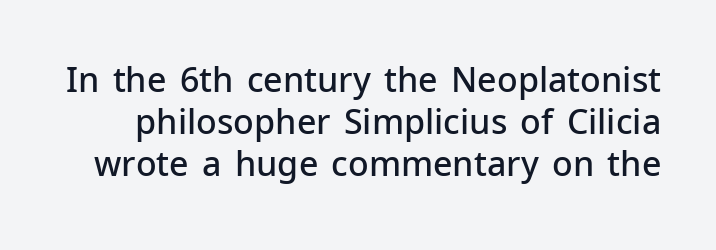
{"serif": "no", "italic": "no", "bold": "semi", "weight": "semibold", "width": "normal", "stroke_contrast": "low", "x_height": "medium", "monospaced": "no", "underline": "no", "line_spacing_ratio": 1.24, "letter_spacing": "normal", "letter_spacing_em": 0.0, "glyph_px": 34}
